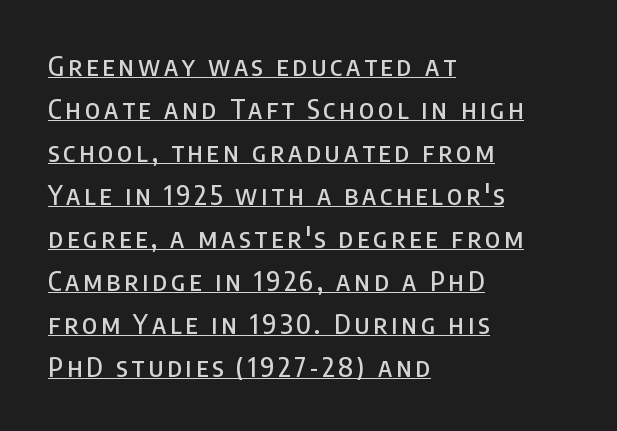
The image shows 27 px text type, upright; set left-aligned, normal line spacing (1.59x), underlined.
